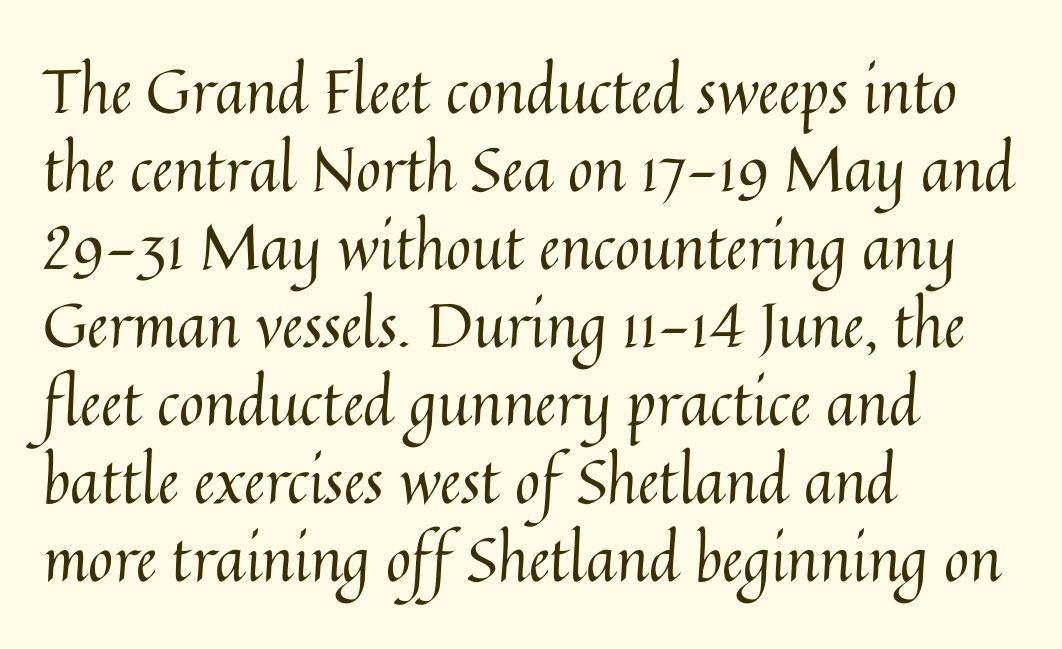
The image shows 61 px regular-weight type; set left-aligned, normal line spacing (1.28x), normal letter spacing, not underlined; medium stroke contrast and a medium x-height.
